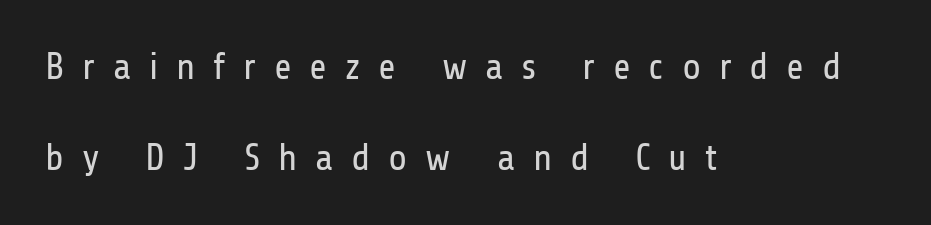
The image shows 38 px regular-weight, condensed sans-serif type, upright; set left-aligned, loose line spacing (2.39x), unusually wide letter spacing (+0.47 em), not underlined; low stroke contrast and a medium x-height.
